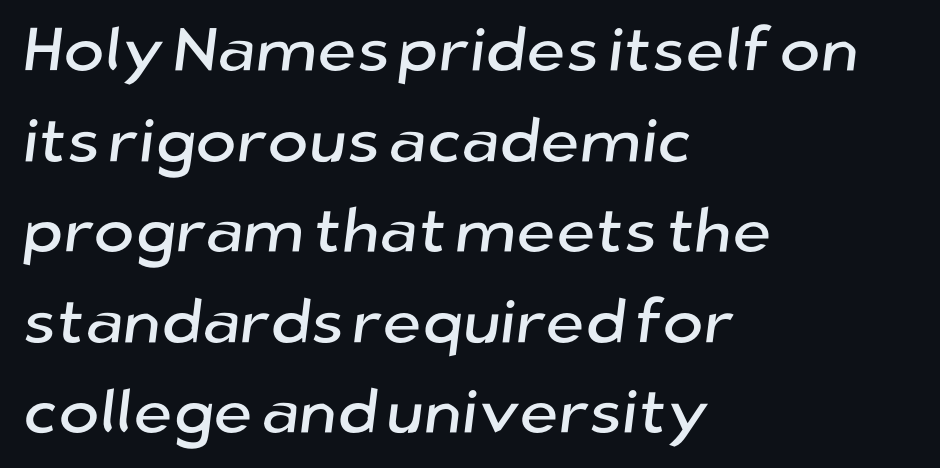
{"serif": "no", "width": "normal", "stroke_contrast": "low", "x_height": "medium", "monospaced": "no", "underline": "no", "align": "left", "line_spacing": "normal", "line_spacing_ratio": 1.46, "letter_spacing": "normal", "letter_spacing_em": 0.0, "glyph_px": 62}
